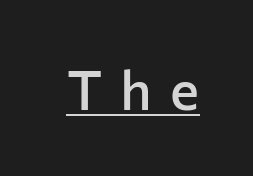
The image shows 55 px semibold sans-serif type, upright; set unusually wide letter spacing (+0.33 em), underlined; low stroke contrast and a medium x-height.
